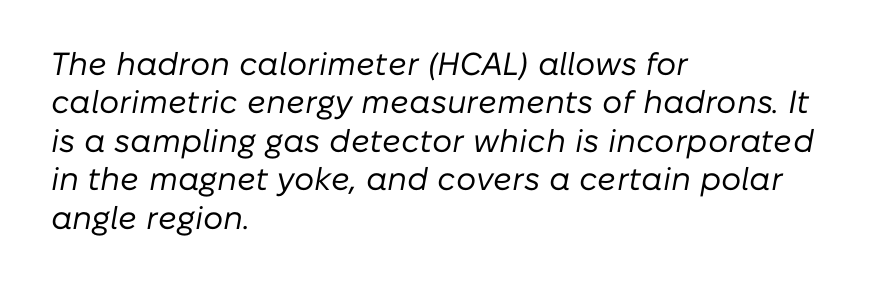
The image shows 32 px regular-weight type, italic (leaning right); set left-aligned, line spacing 1.2x, normal letter spacing, not underlined; low stroke contrast and a medium x-height.
